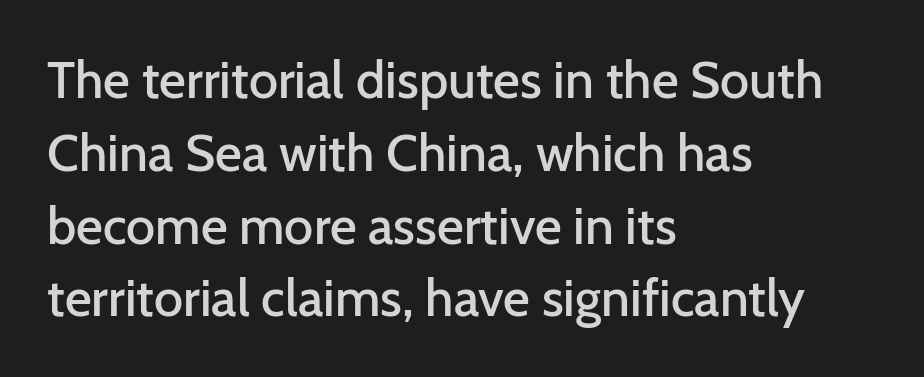
Q: Is the text bold? A: Semi-bold.
Q: Is the text italic (slanted)? A: No, it is upright.
Q: Is the typeface a serif or a sans-serif typeface? A: Sans-serif.
Q: Is the text underlined? A: No.
Q: How is the paragraph aligned? A: Left-aligned.
Q: Is the spacing between letters normal or unusually wide? A: Normal.
Q: Is the spacing between lines tight, normal or loose? A: Normal.
Q: Width (condensed, normal, or wide)? A: Normal.
Q: Stroke contrast? A: Low.
Q: x-height? A: Medium.
Q: Monospaced? A: No.
